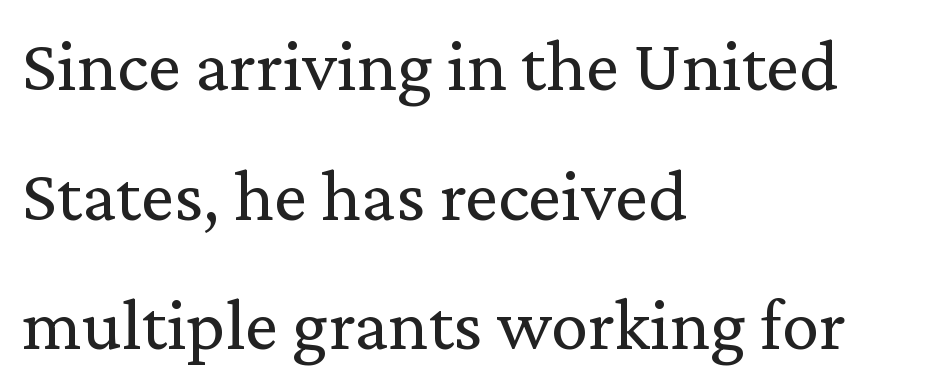
{"serif": "yes", "italic": "no", "bold": "no", "weight": "regular", "width": "normal", "stroke_contrast": "medium", "x_height": "medium", "monospaced": "no", "underline": "no", "align": "left", "line_spacing_ratio": 1.73, "letter_spacing": "normal", "letter_spacing_em": 0.0, "glyph_px": 75}
